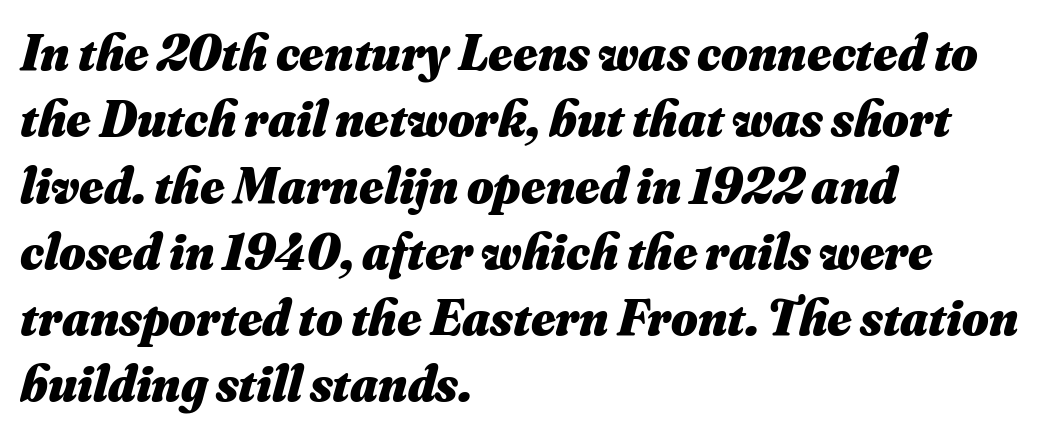
Q: Is the text bold? A: Yes.
Q: Is the text italic (slanted)? A: Yes, it leans right by about 16 degrees.
Q: Is the text underlined? A: No.
Q: How is the paragraph aligned? A: Left-aligned.
Q: Is the spacing between letters normal or unusually wide? A: Normal.
Q: Is the spacing between lines tight, normal or loose? A: Normal.
Q: Width (condensed, normal, or wide)? A: Normal.
Q: Stroke contrast? A: Medium.
Q: x-height? A: Small.
Q: Monospaced? A: No.
